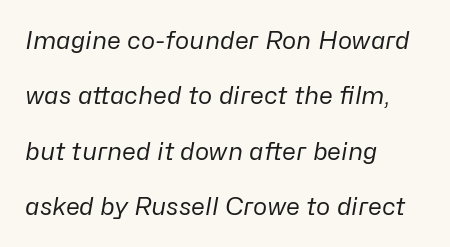
The image shows 24 px text type, italic (leaning right); set left-aligned, loose line spacing (2.31x), normal letter spacing, not underlined.
